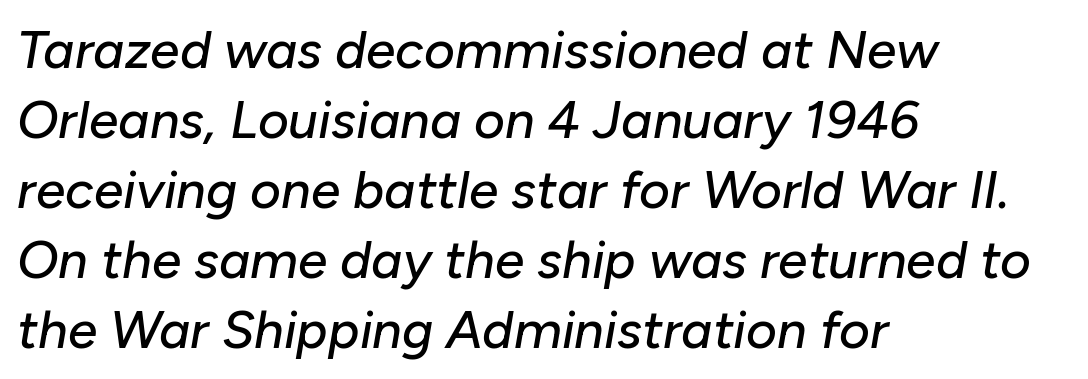
The image shows 53 px text type, italic (leaning right); set left-aligned, normal line spacing (1.32x), normal letter spacing, not underlined; low stroke contrast and a medium x-height.
